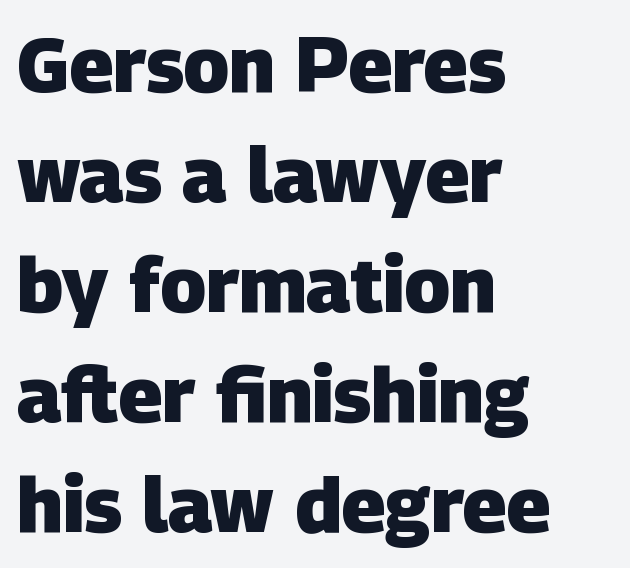
Leading matches the norm, producing a regular column. No feet cap the strokes, marking this as sans-serif type. The string is rendered with underlining switched off. The rendering keeps characters at their native spacing. This sample has the flowing, uneven cadence of proportional lettering. Heavy-handed strokes throughout: this text is bold.
